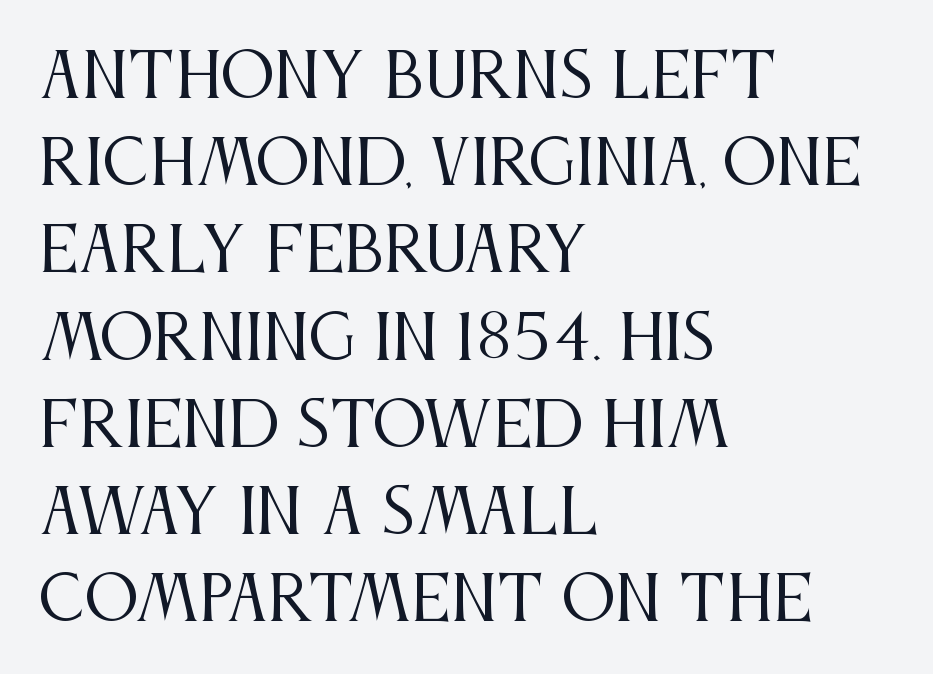
Q: Is the text bold? A: No.
Q: Is the text italic (slanted)? A: No, it is upright.
Q: Is the typeface a serif or a sans-serif typeface? A: Serif.
Q: Is the text underlined? A: No.
Q: How is the paragraph aligned? A: Left-aligned.
Q: Is the spacing between letters normal or unusually wide? A: Normal.
Q: Is the spacing between lines tight, normal or loose? A: Normal.
Q: Width (condensed, normal, or wide)? A: Condensed.
Q: Stroke contrast? A: Medium.
Q: x-height? A: Large.
Q: Monospaced? A: No.
